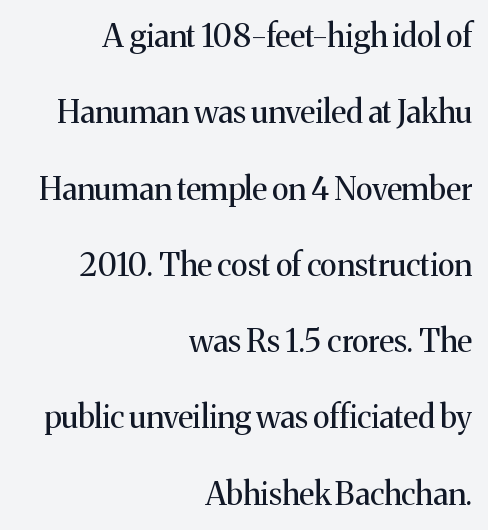
The image shows 31 px regular-weight serif type, upright; set right-aligned, loose line spacing (2.46x), normal letter spacing, not underlined; medium stroke contrast and a medium x-height.
